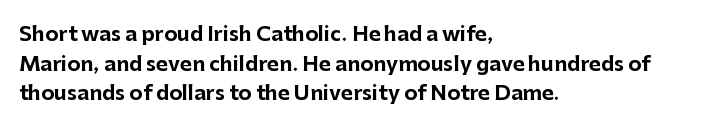
The rendering uses a bold face; every stroke is thick and dark. Compared with a centered layout, this one pins lines to the left instead. Underline: absent. In terms of letterspacing, this is plain default setting. Italic: no, the glyphs are upright roman. How would I describe the line gaps? Plain and ordinary.
